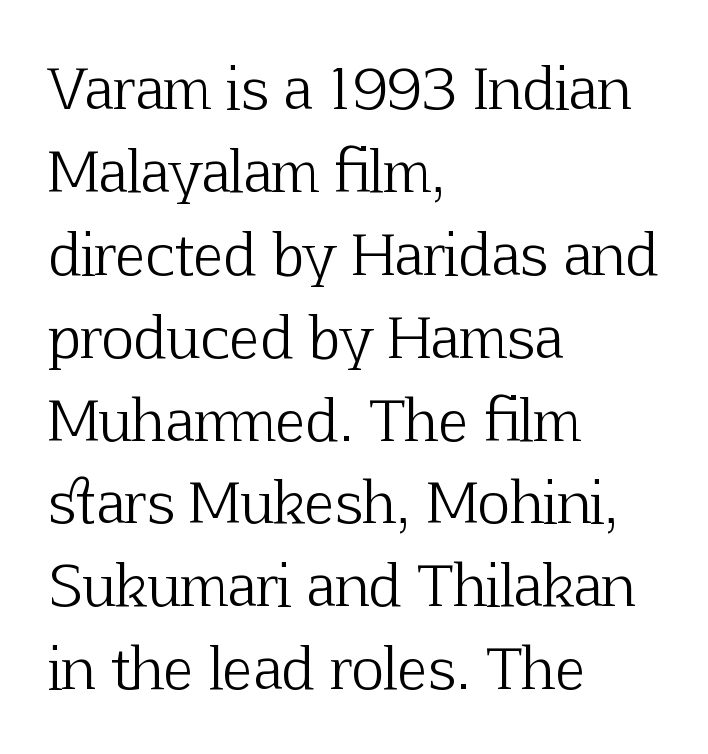
The image shows 56 px light serif type, upright; set left-aligned, normal line spacing (1.48x), normal letter spacing, not underlined; low stroke contrast and a medium x-height.
